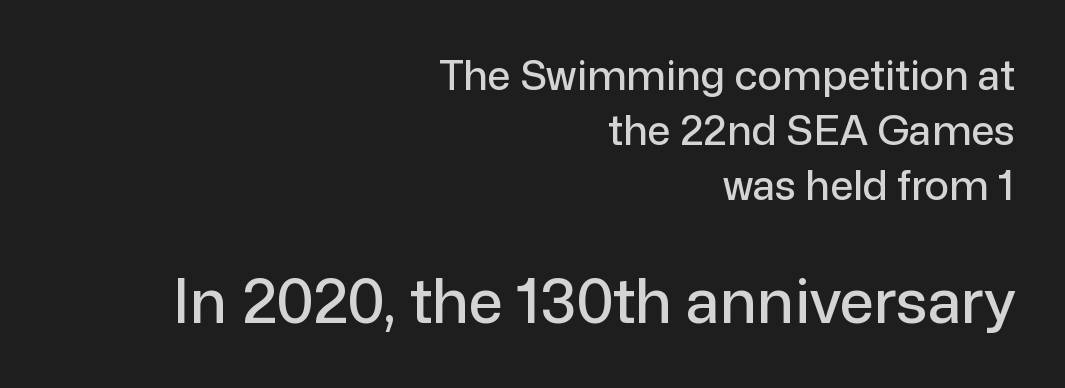
{"serif": "no", "italic": "no", "width": "normal", "stroke_contrast": "low", "x_height": "medium", "monospaced": "no", "underline": "no", "align": "right", "line_spacing": "normal", "line_spacing_ratio": 1.34, "letter_spacing": "normal", "letter_spacing_em": 0.0, "larger_block": "second", "size_ratio": 1.49, "glyph_px": 61}
